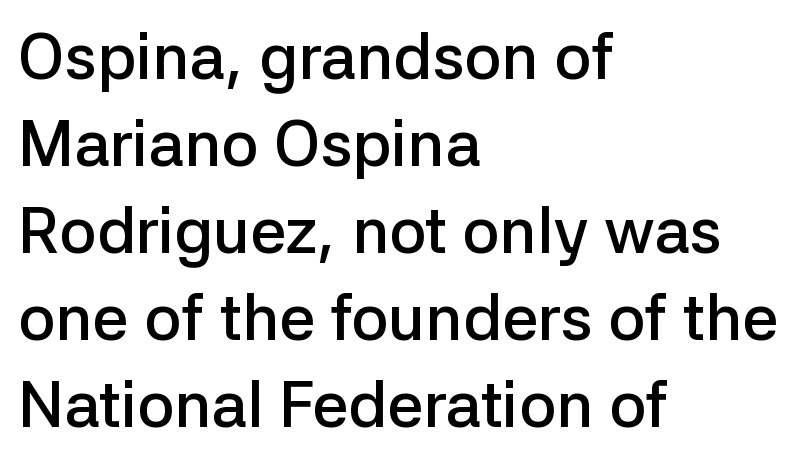
{"serif": "no", "italic": "no", "bold": "semi", "weight": "semibold", "width": "normal", "stroke_contrast": "low", "x_height": "medium", "monospaced": "no", "underline": "no", "align": "left", "line_spacing": "normal", "line_spacing_ratio": 1.36, "letter_spacing": "normal", "letter_spacing_em": 0.0, "glyph_px": 64}
